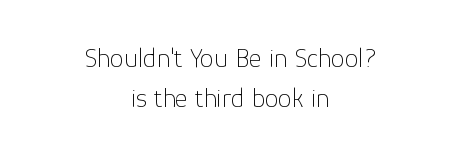
{"serif": "no", "italic": "no", "bold": "no", "weight": "thin", "width": "normal", "stroke_contrast": "low", "x_height": "medium", "monospaced": "no", "underline": "no", "align": "center", "line_spacing": "normal", "line_spacing_ratio": 1.44, "letter_spacing": "normal", "letter_spacing_em": 0.0, "glyph_px": 28}
